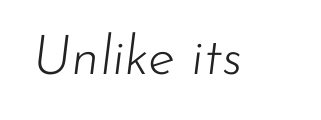
The image shows 55 px light type, italic (leaning right); set normal letter spacing, not underlined; low stroke contrast and a small x-height.
